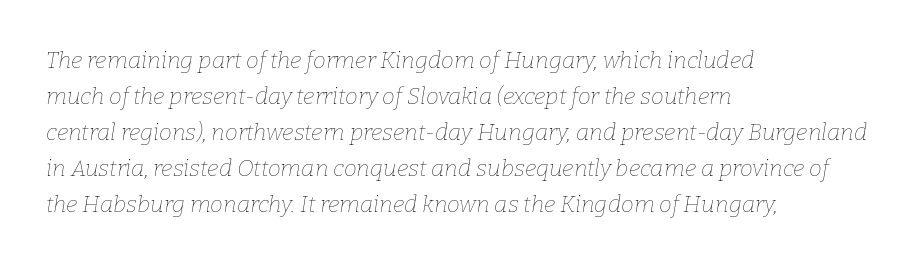
Q: Is the text bold? A: No.
Q: Is the text italic (slanted)? A: Yes, it leans right by about 9 degrees.
Q: Is the text underlined? A: No.
Q: How is the paragraph aligned? A: Left-aligned.
Q: Is the spacing between letters normal or unusually wide? A: Normal.
Q: Is the spacing between lines tight, normal or loose? A: Normal.
